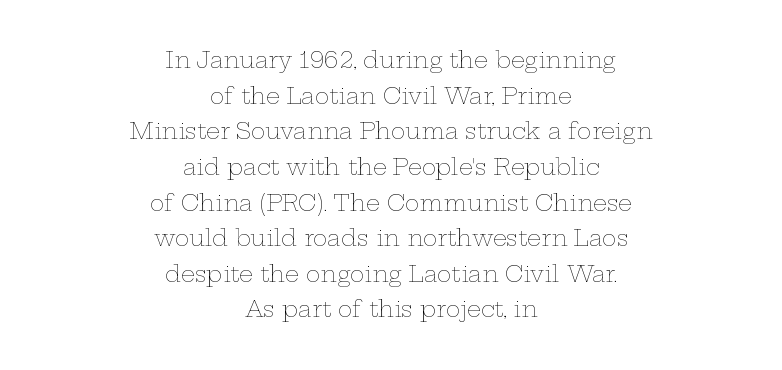
{"italic": "no", "bold": "no", "underline": "no", "align": "center", "line_spacing": "normal", "line_spacing_ratio": 1.62, "letter_spacing": "normal", "letter_spacing_em": 0.0, "glyph_px": 22}
